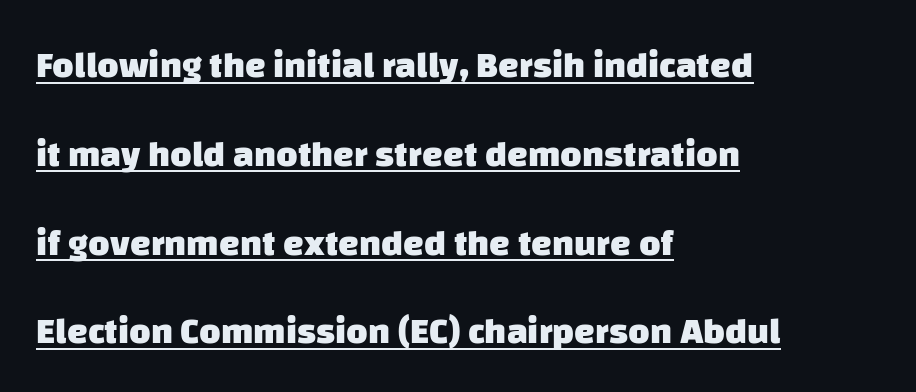
The image shows 37 px heavy sans-serif type; set left-aligned, loose line spacing (2.4x), normal letter spacing, underlined; low stroke contrast and a large x-height.
